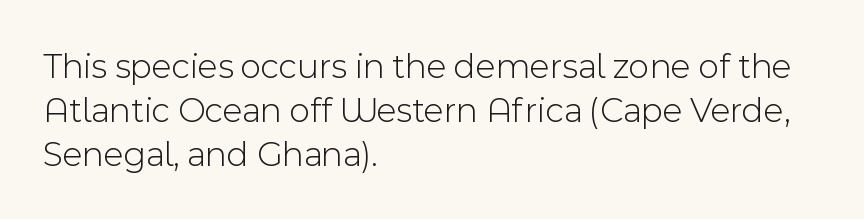
The image shows 36 px light sans-serif type, upright; set left-aligned, line spacing 1.22x, normal letter spacing, not underlined; a medium x-height.
